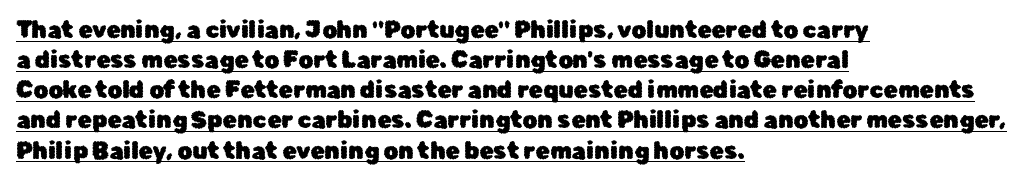
{"italic": "no", "underline": "yes", "align": "left", "line_spacing": "normal", "line_spacing_ratio": 1.31, "letter_spacing": "normal", "letter_spacing_em": 0.0, "glyph_px": 23}
